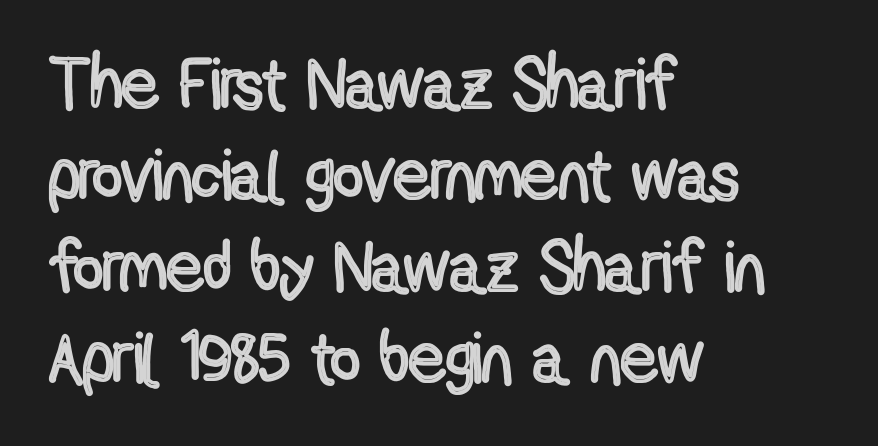
The image shows 72 px condensed type, upright; set left-aligned, normal line spacing (1.27x), normal letter spacing, not underlined; a medium x-height.
